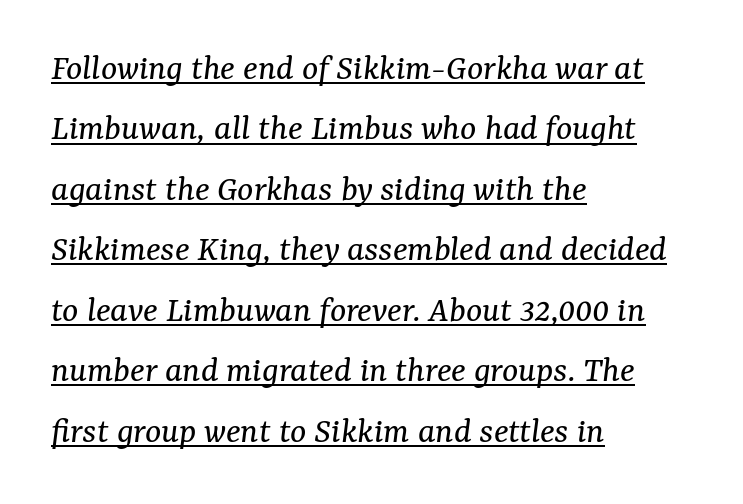
{"serif": "yes", "italic": "yes", "lean": "right", "slant_degrees": 7, "bold": "no", "weight": "regular", "width": "normal", "stroke_contrast": "medium", "x_height": "medium", "monospaced": "no", "underline": "yes", "align": "left", "line_spacing": "normal", "line_spacing_ratio": 1.59, "letter_spacing": "normal", "letter_spacing_em": 0.0, "glyph_px": 38}
